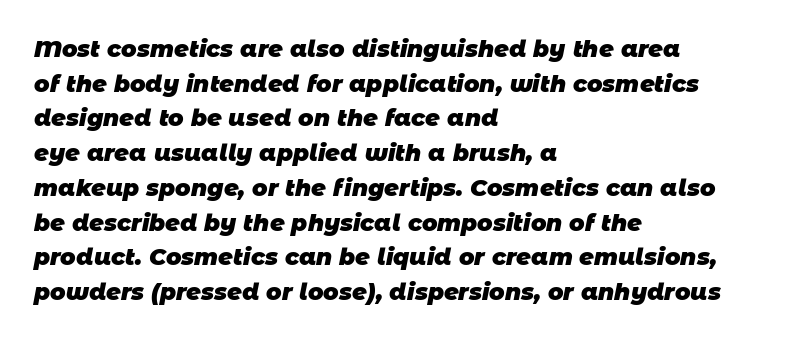
{"bold": "yes", "underline": "no", "align": "left", "line_spacing": "normal", "line_spacing_ratio": 1.51, "letter_spacing": "normal", "letter_spacing_em": 0.0, "glyph_px": 23}
